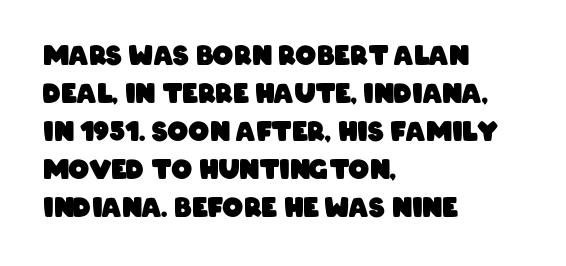
Notice how descenders clear the ascenders below comfortably — that's standard leading. Bold? Absolutely — the strokes are thick and heavy. The paragraph shown leans on its left margin. The words here are not underlined.
